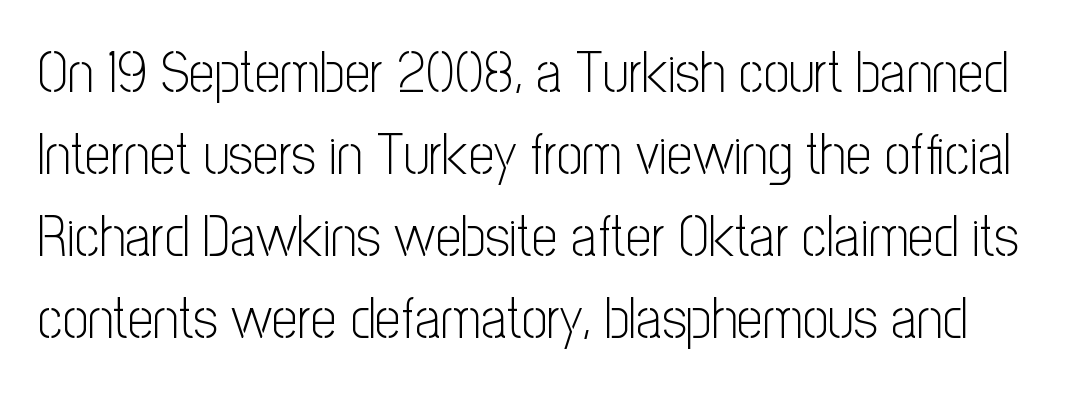
The face used here is proportionally spaced, like ordinary book or web type. Observe the absence of serifs on each vertical stroke in this sample. The glyphs are unaccompanied by any horizontal stroke below them. Each stroke keeps to a modest, everyday thickness or less. The space between consecutive lines is moderate.
